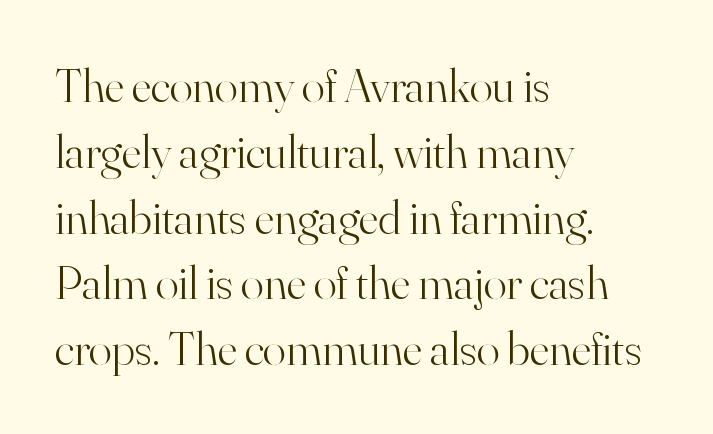
Q: Is the text bold? A: No.
Q: Is the text italic (slanted)? A: No, it is upright.
Q: Is the typeface a serif or a sans-serif typeface? A: Serif.
Q: Is the text underlined? A: No.
Q: How is the paragraph aligned? A: Left-aligned.
Q: Is the spacing between letters normal or unusually wide? A: Normal.
Q: Is the spacing between lines tight, normal or loose? A: Normal.
Q: Width (condensed, normal, or wide)? A: Normal.
Q: Stroke contrast? A: High.
Q: x-height? A: Small.
Q: Monospaced? A: No.
